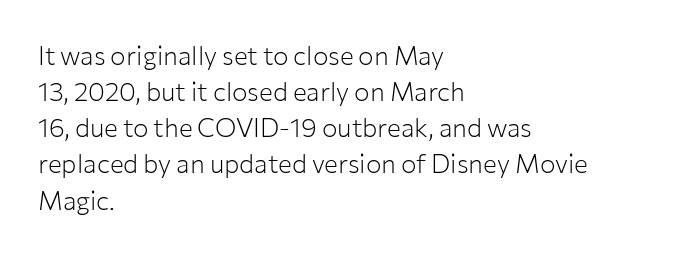
The image shows 26 px text type, upright; set left-aligned, normal line spacing (1.39x), normal letter spacing, not underlined.
